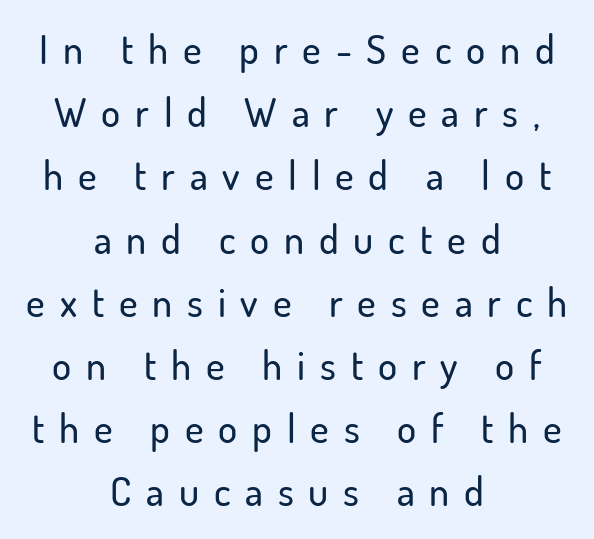
The face used here is a sans, in the tradition of grotesques and geometrics. Display-style spreading of the glyphs; the letterfit is very open. Unmarked baselines from the first word to the last. Successive baselines arrive at the customary interval. The letters advance in unequal steps, a hallmark of proportional type. Is the block centered? Yes — each line is placed symmetrically about the middle.
